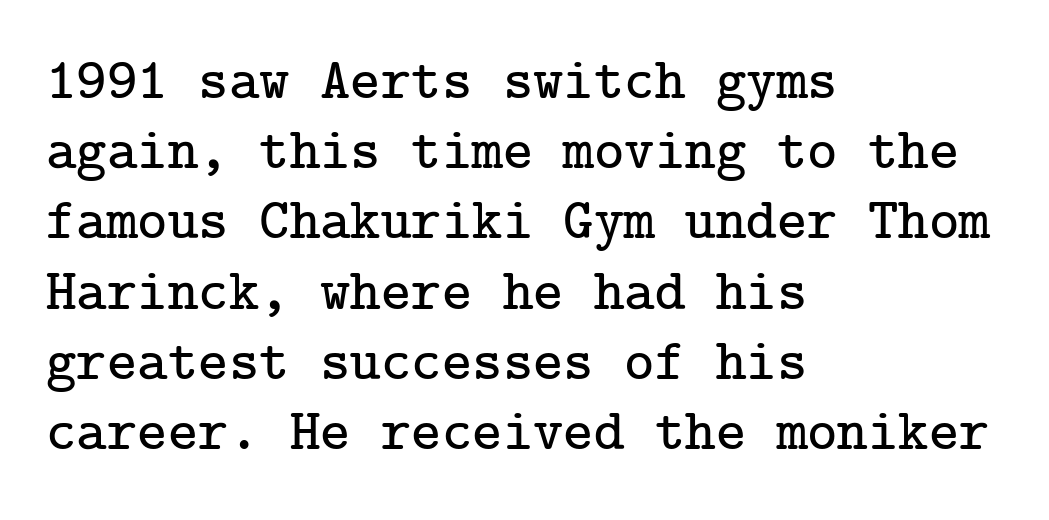
{"serif": "yes", "italic": "no", "width": "normal", "stroke_contrast": "low", "x_height": "medium", "underline": "no", "align": "left", "line_spacing_ratio": 1.21, "letter_spacing": "normal", "letter_spacing_em": 0.0, "glyph_px": 58}
